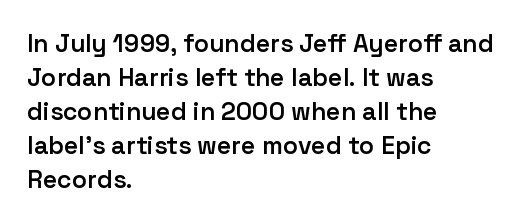
The image shows 25 px text type, upright; set left-aligned, normal line spacing (1.36x), normal letter spacing, not underlined.
